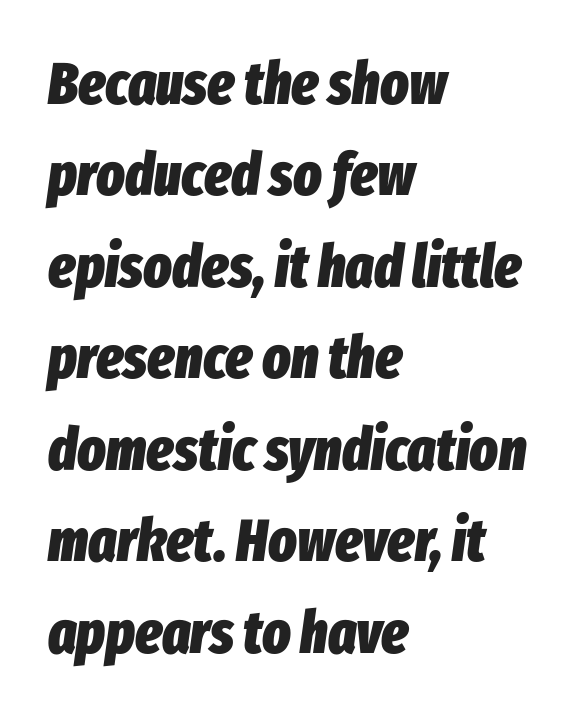
The leading is moderate, giving the passage an even texture. Emphasis-style slanted type is in use. Reading down the block, your eye returns to a fixed left position each line. The typesetting leans heavy: a genuine bold.
